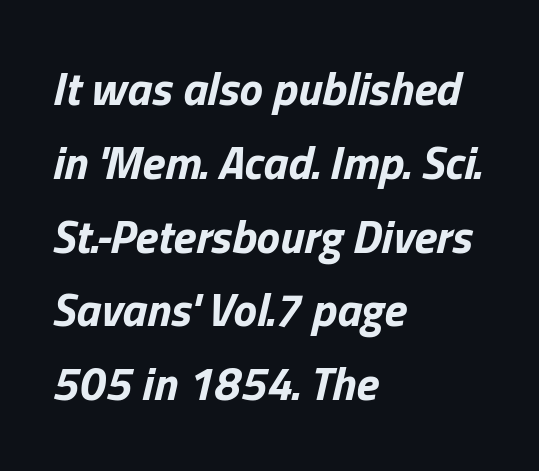
Q: Is the text bold? A: Yes.
Q: Is the text italic (slanted)? A: Yes, it leans right by about 13 degrees.
Q: Is the text underlined? A: No.
Q: How is the paragraph aligned? A: Left-aligned.
Q: Is the spacing between letters normal or unusually wide? A: Normal.
Q: Is the spacing between lines tight, normal or loose? A: Normal.
Q: Width (condensed, normal, or wide)? A: Normal.
Q: Stroke contrast? A: Low.
Q: x-height? A: Medium.
Q: Monospaced? A: No.
